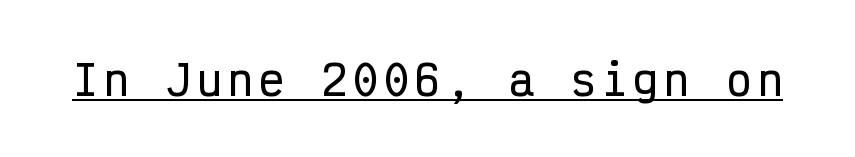
Rendered with straight, roman letterforms. Each letter, wide or thin by design, is forced into the same width here. To sum up the face: it is a sans, with no serifs. Underline: present.
